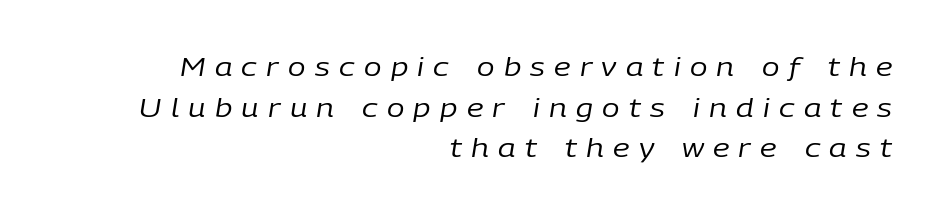
{"italic": "yes", "lean": "right", "slant_degrees": 9, "bold": "no", "underline": "no", "align": "right", "line_spacing": "normal", "line_spacing_ratio": 1.56, "letter_spacing": "wide", "letter_spacing_em": 0.36, "glyph_px": 26}
